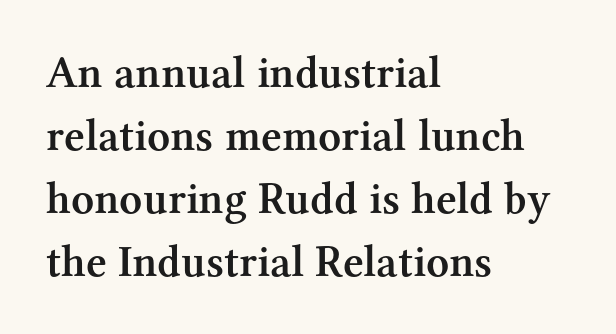
{"serif": "yes", "italic": "no", "bold": "semi", "weight": "semibold", "width": "normal", "stroke_contrast": "medium", "x_height": "medium", "monospaced": "no", "underline": "no", "align": "left", "line_spacing": "normal", "line_spacing_ratio": 1.4, "letter_spacing": "normal", "letter_spacing_em": 0.0, "glyph_px": 45}
